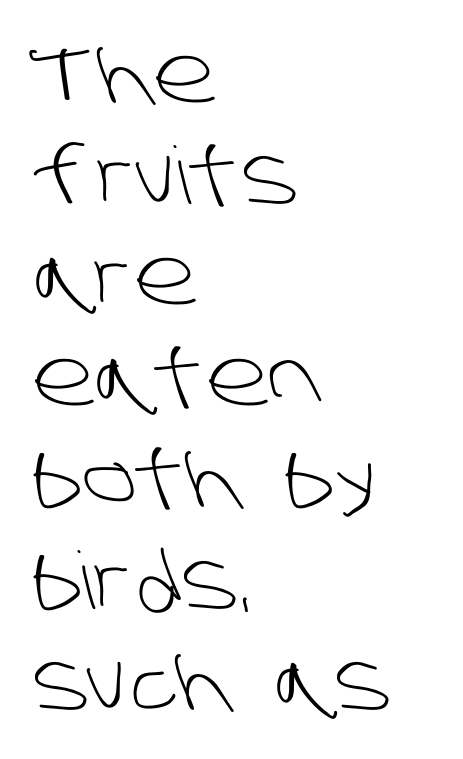
Q: Is the text bold? A: No.
Q: Is the typeface a serif or a sans-serif typeface? A: Sans-serif.
Q: Is the text underlined? A: No.
Q: How is the paragraph aligned? A: Left-aligned.
Q: Is the spacing between letters normal or unusually wide? A: Normal.
Q: Is the spacing between lines tight, normal or loose? A: Normal.
Q: Width (condensed, normal, or wide)? A: Normal.
Q: Stroke contrast? A: Low.
Q: x-height? A: Large.
Q: Monospaced? A: No.
